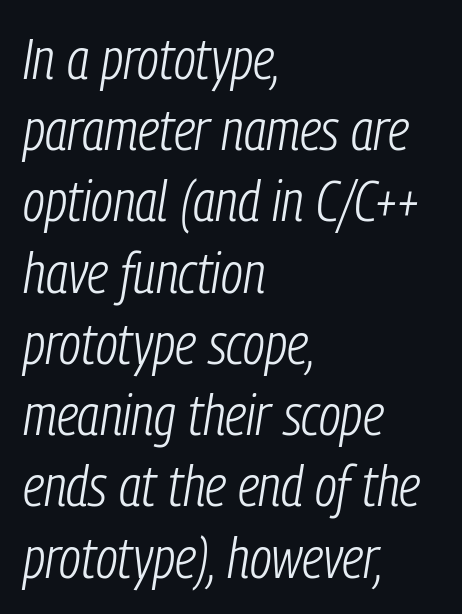
The image shows 57 px light, condensed type, italic (leaning right); set left-aligned, normal line spacing (1.25x), normal letter spacing, not underlined; low stroke contrast and a medium x-height.
